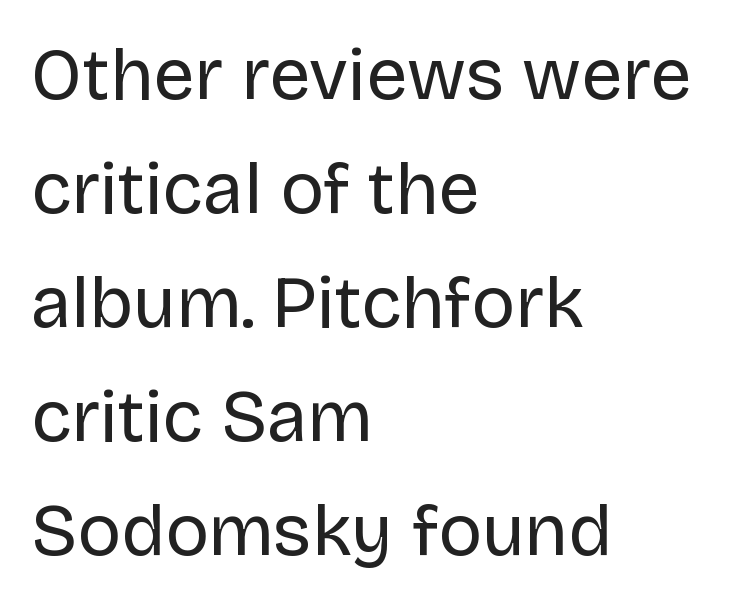
The image shows 73 px regular-weight sans-serif type, upright; set left-aligned, normal line spacing (1.56x), normal letter spacing, not underlined; low stroke contrast and a large x-height.
